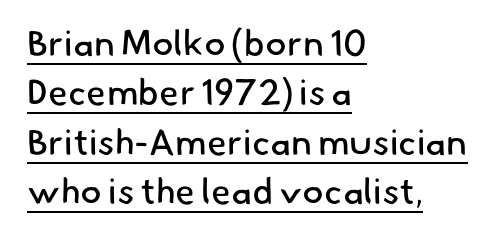
Ink coverage per letter is moderate at most. Unlike a traditional serif, this face leaves its strokes unadorned. The type is set solid horizontally, with unmodified tracking. This rendering uses left alignment, leaving the right contour irregular. This sample has the flowing, uneven cadence of proportional lettering. A baseline rule has been typeset under these characters.
